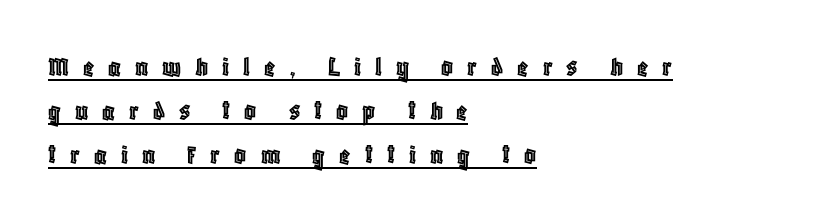
Regular leading. Somebody hit Ctrl+U on this one — the words are underlined. These lines have a slow, spaced-out rhythm from letter to letter. No italicization has been applied; the sample stays upright. These lines are rendered in a variable-pitch font. If you drew a ruler down the left edge, every line would touch it.
